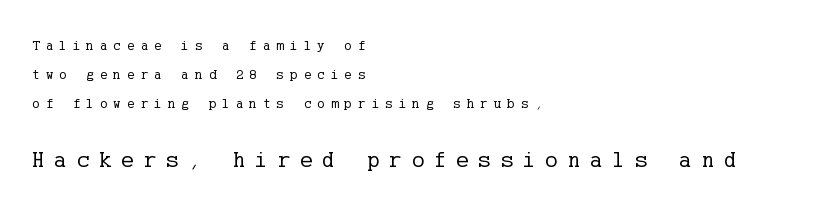
The image shows 23 px text type, upright; set left-aligned, loose line spacing (2.06x), unusually wide letter spacing (+0.44 em), not underlined; the second (bottom) block is 1.64x larger.
